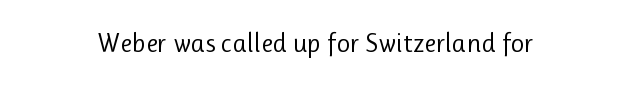
{"italic": "no", "bold": "no", "underline": "no", "letter_spacing": "normal", "letter_spacing_em": 0.0, "glyph_px": 27}
